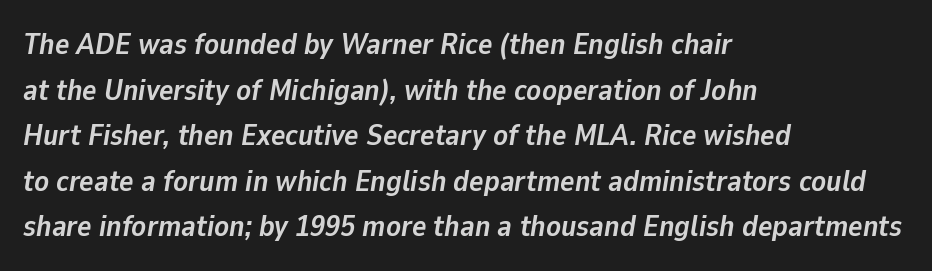
The image shows 30 px semibold type, italic (leaning right); set left-aligned, normal line spacing (1.52x), normal letter spacing, not underlined; low stroke contrast and a medium x-height.
